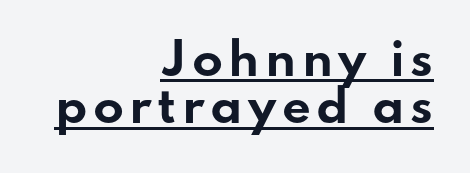
{"serif": "no", "italic": "no", "bold": "yes", "weight": "bold", "width": "wide", "stroke_contrast": "low", "x_height": "small", "monospaced": "no", "underline": "yes", "align": "right", "line_spacing": "tight", "line_spacing_ratio": 1.05, "glyph_px": 45}
